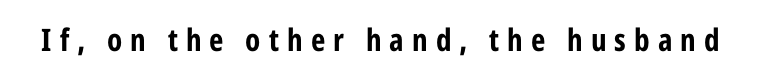
Q: Is the text bold? A: Yes.
Q: Is the text italic (slanted)? A: No, it is upright.
Q: Is the typeface a serif or a sans-serif typeface? A: Sans-serif.
Q: Is the text underlined? A: No.
Q: Is the spacing between letters normal or unusually wide? A: Unusually wide.
Q: Width (condensed, normal, or wide)? A: Condensed.
Q: Stroke contrast? A: Low.
Q: x-height? A: Medium.
Q: Monospaced? A: No.
